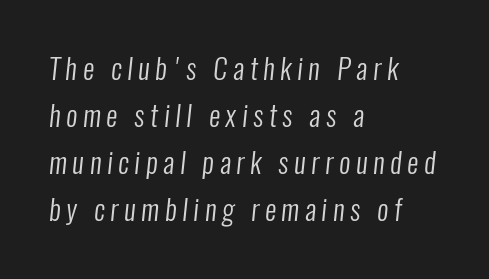
A typesetter would call this heavily tracked-out type. Where is the straight margin? On the left. Is this a fixed-width face? No — the glyphs have proportional, varying widths. Descenders hang freely into open space. Regular leading. Check where the strokes stop: nothing finishes them off — pure sans.
